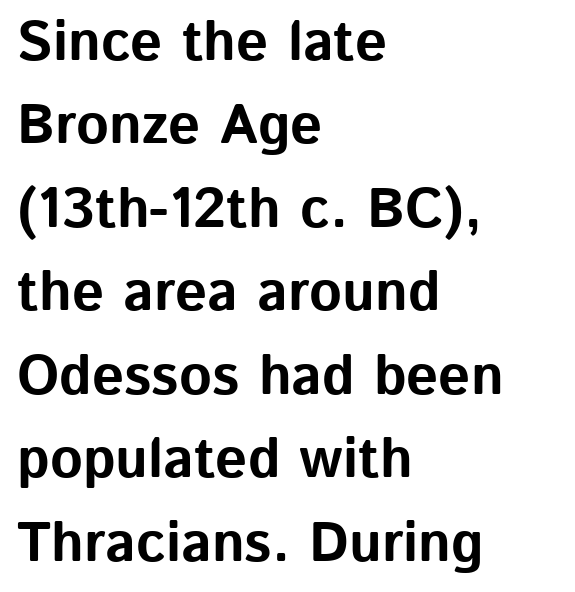
{"serif": "no", "italic": "no", "bold": "yes", "weight": "bold", "width": "normal", "stroke_contrast": "low", "x_height": "medium", "monospaced": "no", "underline": "no", "align": "left", "line_spacing": "normal", "line_spacing_ratio": 1.49, "letter_spacing": "normal", "letter_spacing_em": 0.0, "glyph_px": 56}
